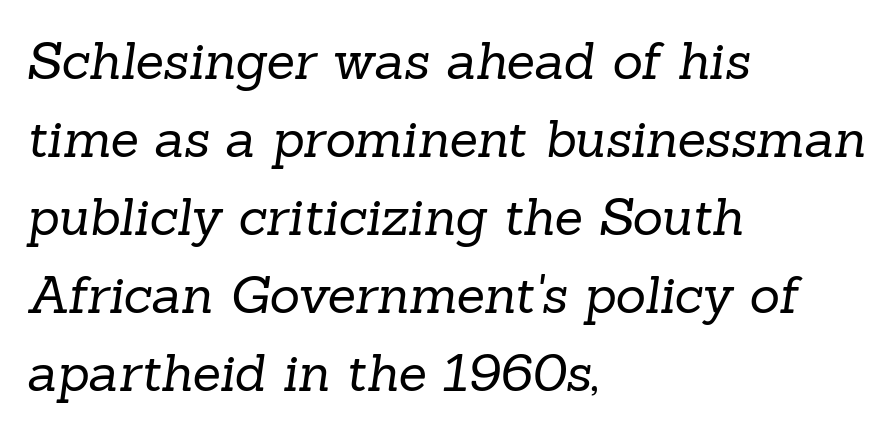
{"serif": "yes", "bold": "no", "weight": "regular", "width": "normal", "stroke_contrast": "low", "x_height": "medium", "monospaced": "no", "underline": "no", "align": "left", "line_spacing": "normal", "line_spacing_ratio": 1.5, "letter_spacing": "normal", "letter_spacing_em": 0.0, "glyph_px": 52}
